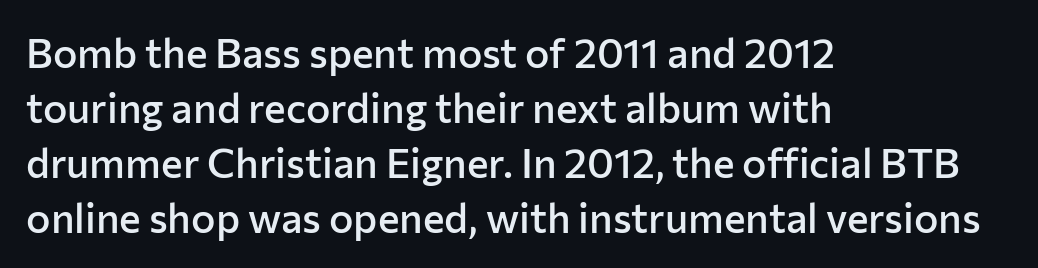
{"serif": "no", "italic": "no", "bold": "semi", "weight": "semibold", "width": "normal", "stroke_contrast": "low", "x_height": "medium", "monospaced": "no", "underline": "no", "align": "left", "line_spacing": "normal", "line_spacing_ratio": 1.34, "letter_spacing": "normal", "letter_spacing_em": 0.0, "glyph_px": 41}
